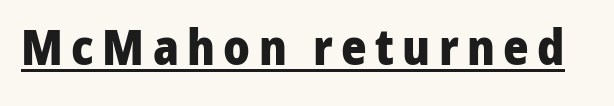
Typographic density is high because the face is bold. The sample's only ornament is a line tracing under the words. A typesetter would call this proportional, since set widths differ per character. Is there any slant? The stems are plumb.
